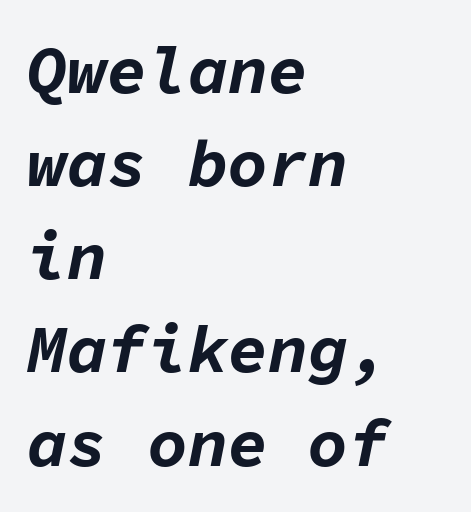
The image shows 67 px bold type, italic (leaning right), monospaced; set left-aligned, normal line spacing (1.39x), normal letter spacing, not underlined; low stroke contrast and a medium x-height.
